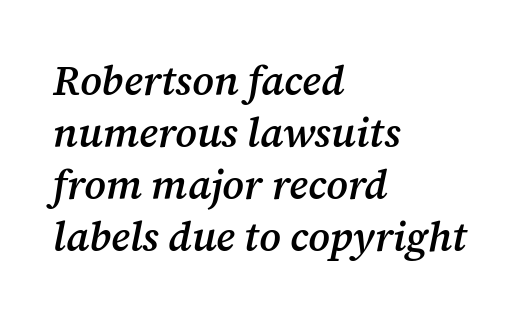
The image shows 41 px semibold serif type, italic (leaning right); set left-aligned, normal line spacing (1.27x), normal letter spacing, not underlined; medium stroke contrast and a medium x-height.
